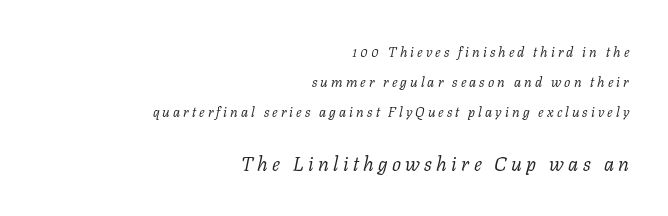
The face used here is rendered with a markedly widened letterfit. Think standard paragraph weight, or any step lighter than that. Reading top to bottom, the characters get bigger at the block break. A student would call this right alignment; a typographer would say flush right, rag left. Italic: yes, the glyphs are oblique.
